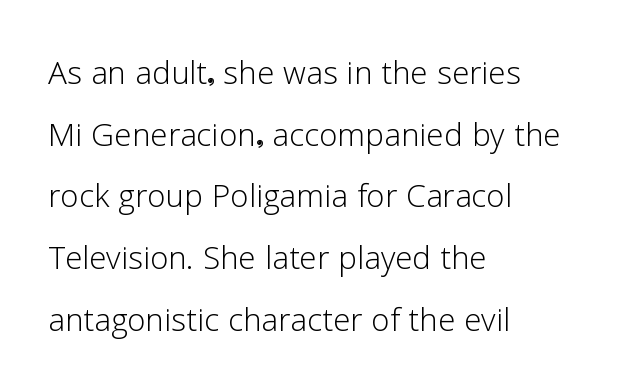
Q: Is the text bold? A: No.
Q: Is the text italic (slanted)? A: No, it is upright.
Q: Is the typeface a serif or a sans-serif typeface? A: Sans-serif.
Q: Is the text underlined? A: No.
Q: How is the paragraph aligned? A: Left-aligned.
Q: Is the spacing between letters normal or unusually wide? A: Normal.
Q: Is the spacing between lines tight, normal or loose? A: Normal.
Q: Width (condensed, normal, or wide)? A: Normal.
Q: Stroke contrast? A: Low.
Q: x-height? A: Medium.
Q: Monospaced? A: No.
